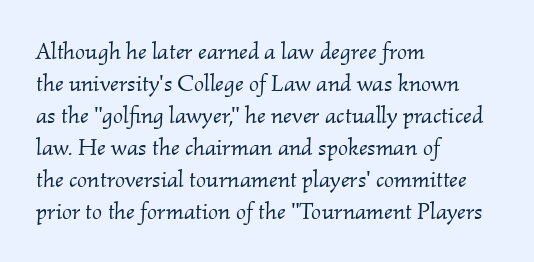
Q: Is the text bold? A: No.
Q: Is the text italic (slanted)? A: Yes, it leans right by about 2 degrees.
Q: Is the text underlined? A: No.
Q: How is the paragraph aligned? A: Left-aligned.
Q: Is the spacing between letters normal or unusually wide? A: Normal.
Q: Is the spacing between lines tight, normal or loose? A: Normal.
